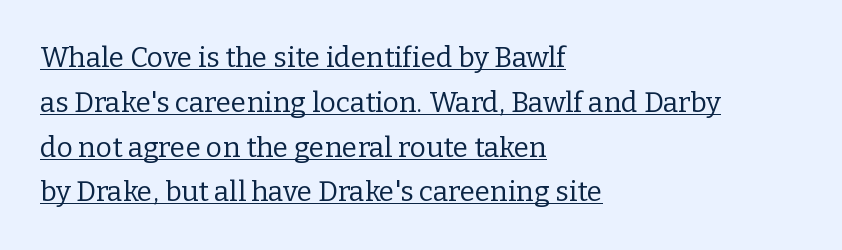
The image shows 28 px regular-weight serif type, upright; set left-aligned, normal line spacing (1.6x), normal letter spacing, underlined; low stroke contrast and a medium x-height.
